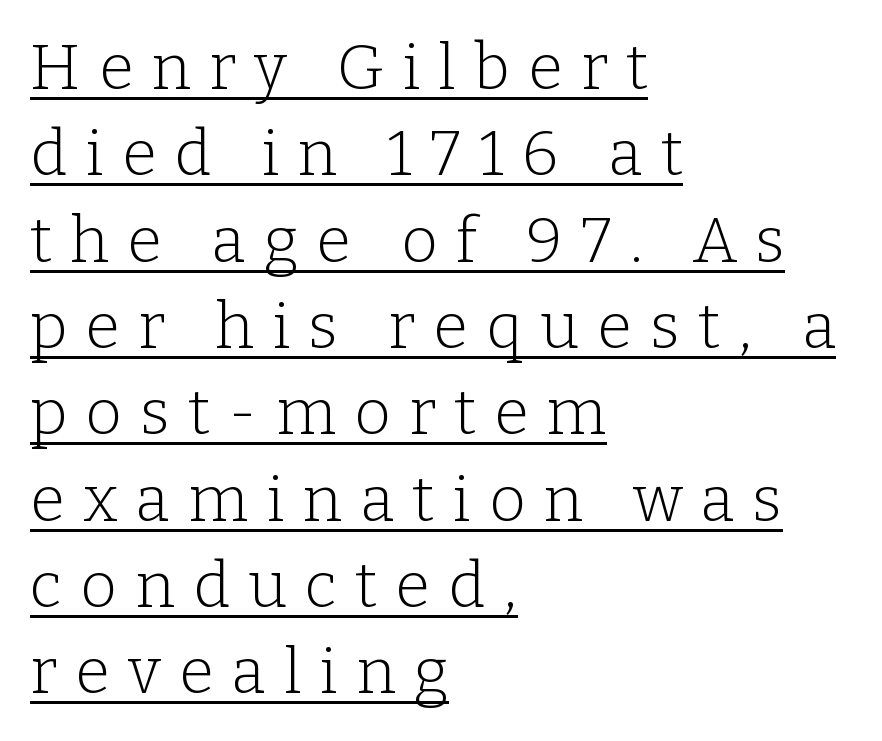
Q: Is the text bold? A: No.
Q: Is the text italic (slanted)? A: No, it is upright.
Q: Is the typeface a serif or a sans-serif typeface? A: Serif.
Q: Is the text underlined? A: Yes.
Q: How is the paragraph aligned? A: Left-aligned.
Q: Is the spacing between letters normal or unusually wide? A: Unusually wide.
Q: Is the spacing between lines tight, normal or loose? A: Normal.
Q: Width (condensed, normal, or wide)? A: Normal.
Q: Stroke contrast? A: Low.
Q: x-height? A: Medium.
Q: Monospaced? A: No.
